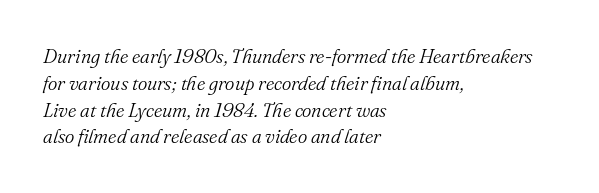
Q: Is the text bold? A: No.
Q: Is the text italic (slanted)? A: Yes, it leans right by about 16 degrees.
Q: Is the text underlined? A: No.
Q: How is the paragraph aligned? A: Left-aligned.
Q: Is the spacing between letters normal or unusually wide? A: Normal.
Q: Is the spacing between lines tight, normal or loose? A: Normal.
